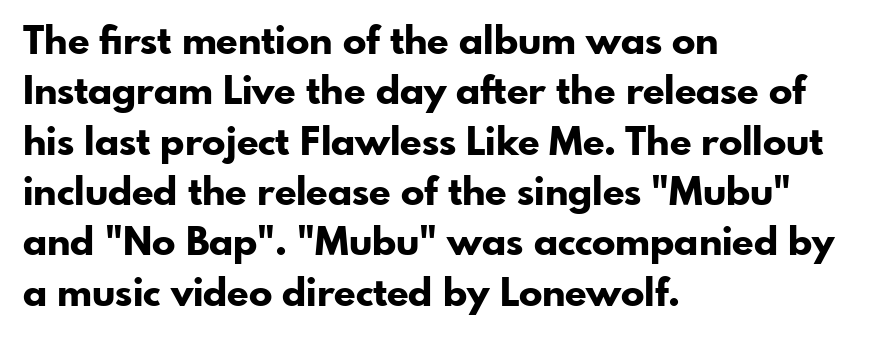
{"serif": "no", "italic": "no", "bold": "yes", "weight": "bold", "width": "normal", "stroke_contrast": "low", "x_height": "small", "monospaced": "no", "underline": "no", "align": "left", "line_spacing": "normal", "line_spacing_ratio": 1.29, "letter_spacing": "normal", "letter_spacing_em": 0.0, "glyph_px": 39}
